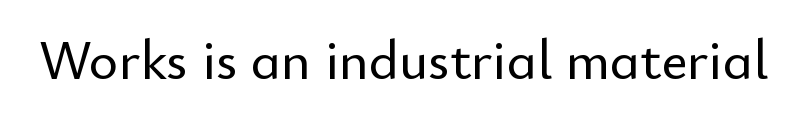
The letters carry no serifs — their stems end cleanly without finishing strokes. Honestly, the letter spacing is just normal — you wouldn't notice it. Italic? Not at all — the glyphs are vertical. The rendering uses natural spacing where letterforms have individual widths. Quick note: underline off.
